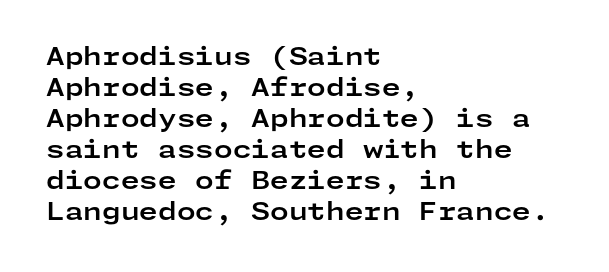
If you measured baseline to baseline, you'd find a middling distance. The specimen reads as upright at a glance. Glyph-to-glyph distance matches everyday printed text. Heavy, bold letterforms. Each row of text sits above clean, open space.
